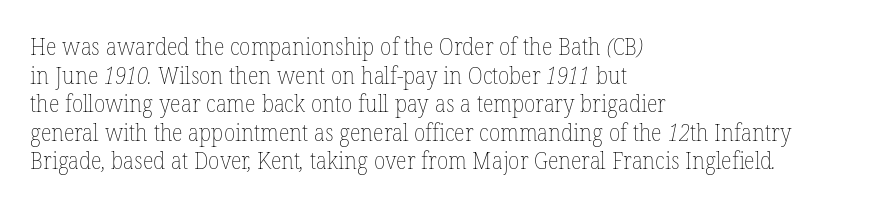
Every row of glyphs begins at an identical x-position on the left. Words appear dense and cohesive because spacing is normal. Decoration check: the copy has no underline. The strokes are not fattened; the text isn't bold.
